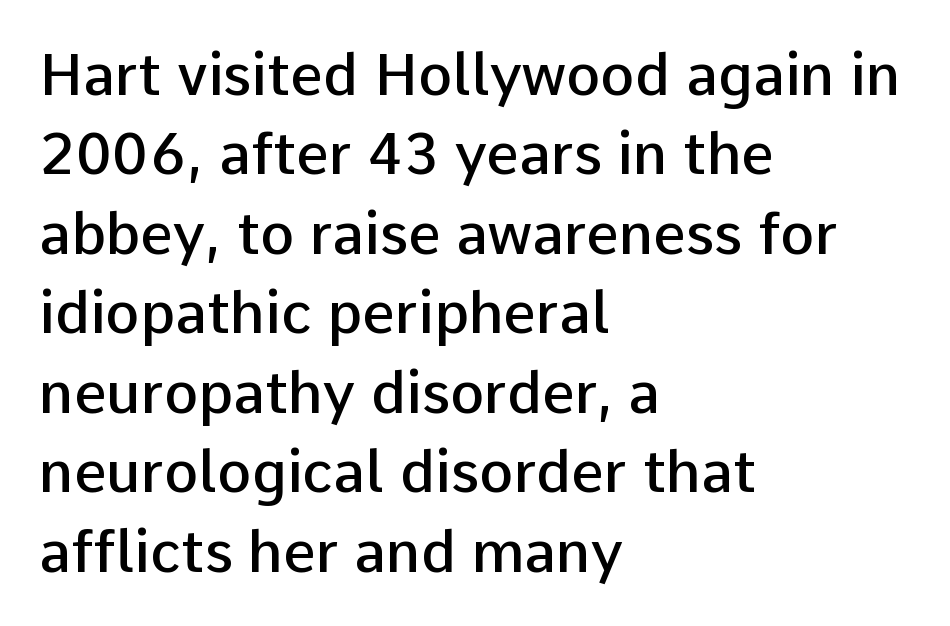
Q: Is the text bold? A: Semi-bold.
Q: Is the text italic (slanted)? A: No, it is upright.
Q: Is the typeface a serif or a sans-serif typeface? A: Sans-serif.
Q: Is the text underlined? A: No.
Q: How is the paragraph aligned? A: Left-aligned.
Q: Is the spacing between letters normal or unusually wide? A: Normal.
Q: Is the spacing between lines tight, normal or loose? A: Normal.
Q: Width (condensed, normal, or wide)? A: Normal.
Q: Stroke contrast? A: Low.
Q: x-height? A: Medium.
Q: Monospaced? A: No.
